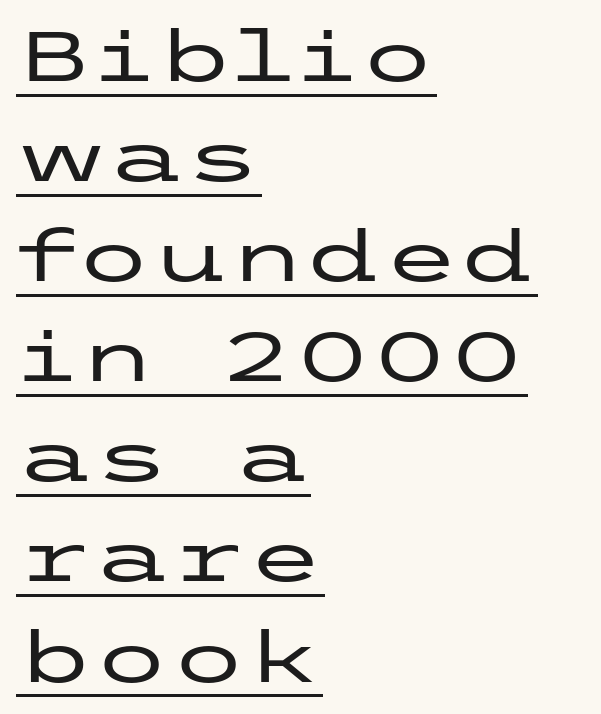
The words here are underlined. The rendering shows plain stroke endings on the letterforms — a sans-serif design. No italicization has been applied; the sample stays upright. This block has exactly the height ordinary leading produces. Where is the straight margin? On the left.
